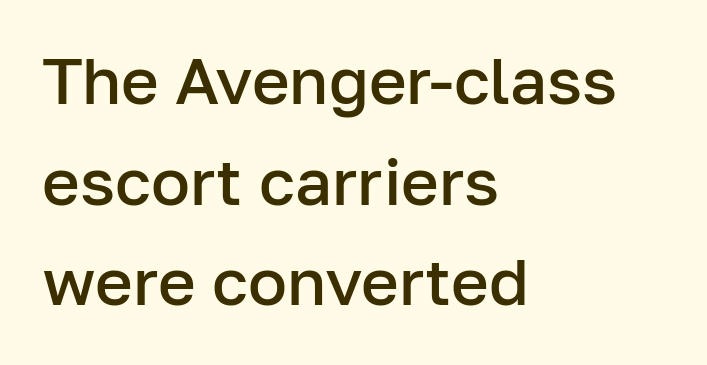
Q: Is the text bold? A: Semi-bold.
Q: Is the text italic (slanted)? A: No, it is upright.
Q: Is the typeface a serif or a sans-serif typeface? A: Sans-serif.
Q: Is the text underlined? A: No.
Q: How is the paragraph aligned? A: Left-aligned.
Q: Is the spacing between letters normal or unusually wide? A: Normal.
Q: Is the spacing between lines tight, normal or loose? A: Normal.
Q: Width (condensed, normal, or wide)? A: Normal.
Q: Stroke contrast? A: Low.
Q: x-height? A: Medium.
Q: Monospaced? A: No.
